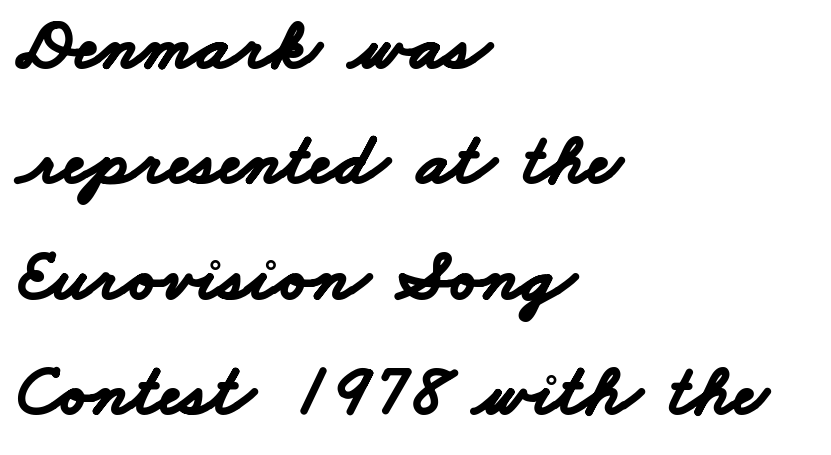
Q: Is the text bold? A: Yes.
Q: Is the typeface a serif or a sans-serif typeface? A: Sans-serif.
Q: Is the text underlined? A: No.
Q: How is the paragraph aligned? A: Left-aligned.
Q: Is the spacing between letters normal or unusually wide? A: Normal.
Q: Is the spacing between lines tight, normal or loose? A: Normal.
Q: Width (condensed, normal, or wide)? A: Wide.
Q: Stroke contrast? A: Low.
Q: x-height? A: Small.
Q: Monospaced? A: No.
